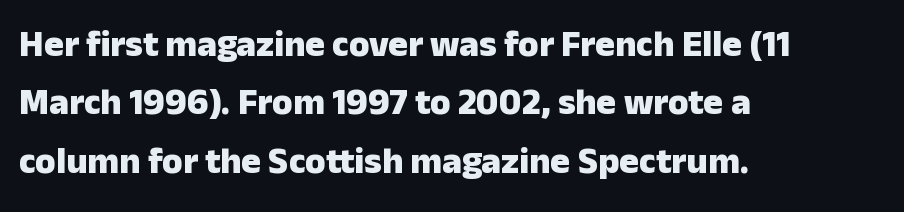
Regarding serifs, this sample does without them. The lettering holds an erect, upright posture throughout. The gap between lines stays unmarked. Horizontal bands of white between lines are of average thickness.
